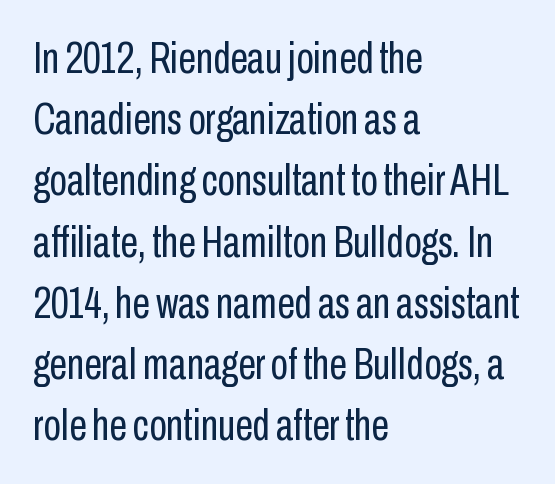
The zone under the glyphs is completely vacant. This is roman type, the default non-slanted kind. Spacing verdict: proportional, widths tailored to each character. Each new line begins a customary step beneath the previous one. Compared with typical body copy, the letter spacing here is the same.
